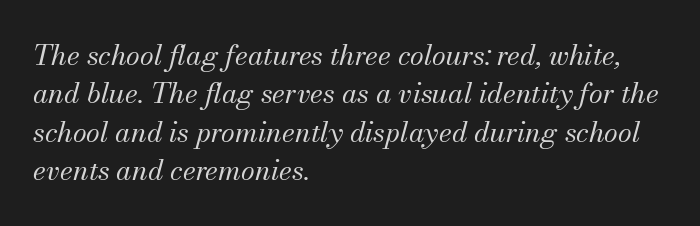
The characters are drawn with everyday or finer stroke widths. Baseline-to-baseline distance is the conventional proportion of letter height. The letters advance in unequal steps, a hallmark of proportional type. Is the block centered? No — it sits flush against the left margin. Rendered with sloped, italic letterforms. Typographically, this falls in the serif category.
